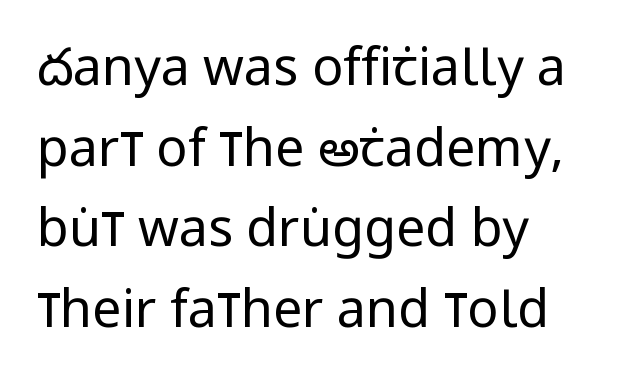
The letters stand straight up with perfectly vertical stems. Is the block centered? No — it sits flush against the left margin. Note: no serifs on the glyphs. This rendering leaves character spacing at its baseline value. Counters stay open thanks to moderate or lighter strokes. Students, observe: this is what conventionally led text looks like.
